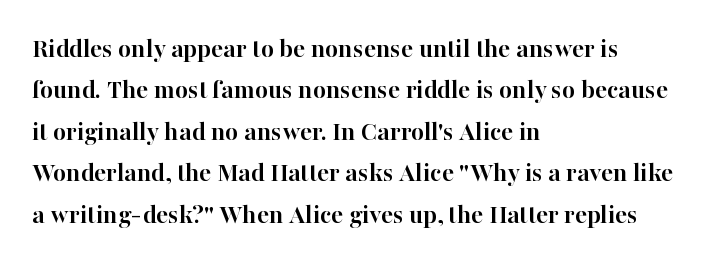
{"serif": "yes", "italic": "no", "bold": "yes", "weight": "semibold", "width": "normal", "stroke_contrast": "high", "x_height": "medium", "monospaced": "no", "underline": "no", "align": "left", "line_spacing": "normal", "line_spacing_ratio": 1.48, "letter_spacing": "normal", "letter_spacing_em": 0.0, "glyph_px": 28}
